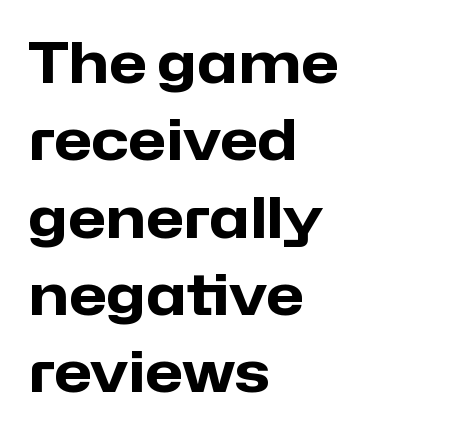
Q: Is the text bold? A: Yes.
Q: Is the text italic (slanted)? A: No, it is upright.
Q: Is the typeface a serif or a sans-serif typeface? A: Sans-serif.
Q: Is the text underlined? A: No.
Q: How is the paragraph aligned? A: Left-aligned.
Q: Is the spacing between letters normal or unusually wide? A: Normal.
Q: Is the spacing between lines tight, normal or loose? A: Normal.
Q: Width (condensed, normal, or wide)? A: Normal.
Q: Stroke contrast? A: Low.
Q: x-height? A: Medium.
Q: Monospaced? A: No.
